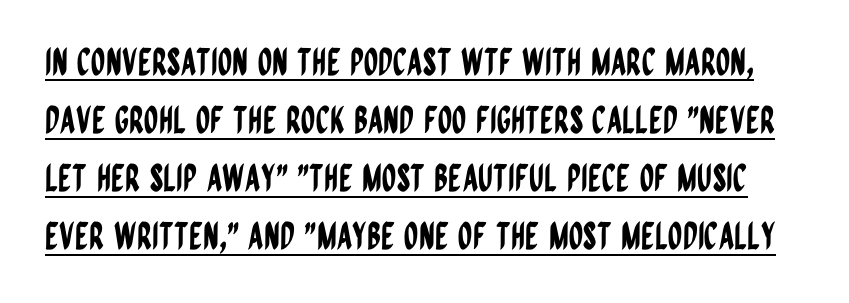
You could not count columns in this text — the font is proportionally spaced. The type is set solid horizontally, with unmodified tracking. The designer left line spacing at the default. Type style note: lacks serifs. The type sits square on the baseline with zero lean. Check the space under the baseline: a stroke is drawn there.
